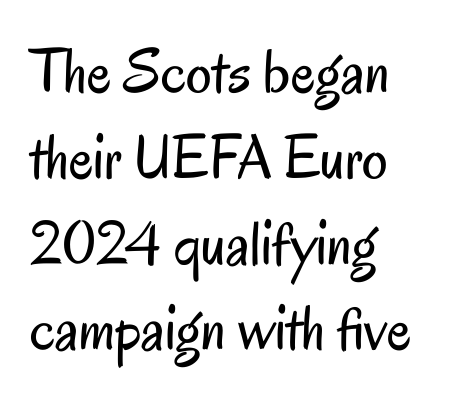
Only glyphs here, with clear space below each row. Letterform terminals end flat and unadorned throughout the passage. Leading matches the norm, producing a regular column. The letters advance in unequal steps, a hallmark of proportional type.
